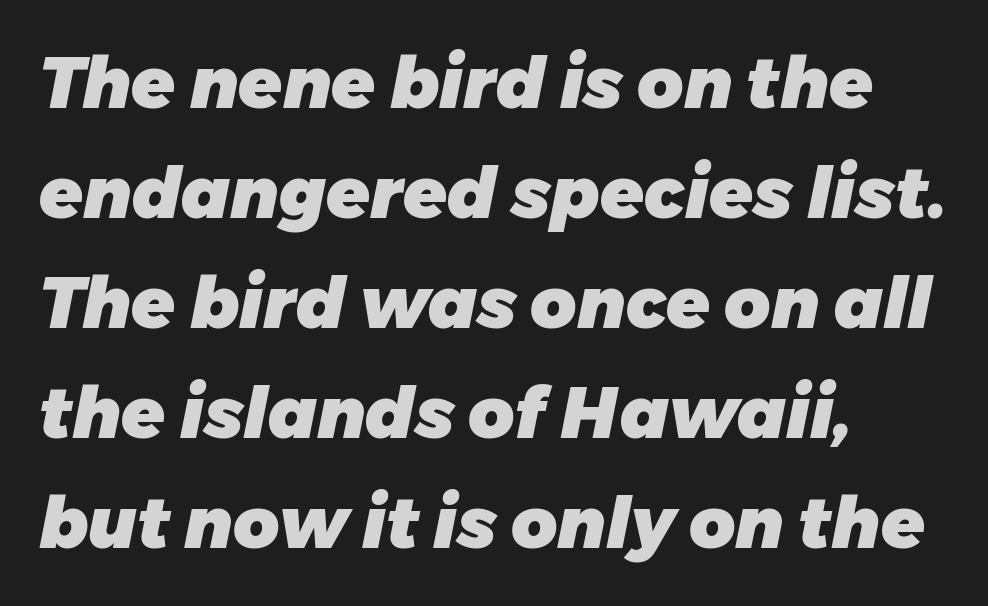
Q: Is the text bold? A: Yes.
Q: Is the text italic (slanted)? A: Yes, it leans right by about 11 degrees.
Q: Is the text underlined? A: No.
Q: How is the paragraph aligned? A: Left-aligned.
Q: Is the spacing between letters normal or unusually wide? A: Normal.
Q: Is the spacing between lines tight, normal or loose? A: Normal.
Q: Width (condensed, normal, or wide)? A: Normal.
Q: Stroke contrast? A: Low.
Q: x-height? A: Medium.
Q: Monospaced? A: No.
